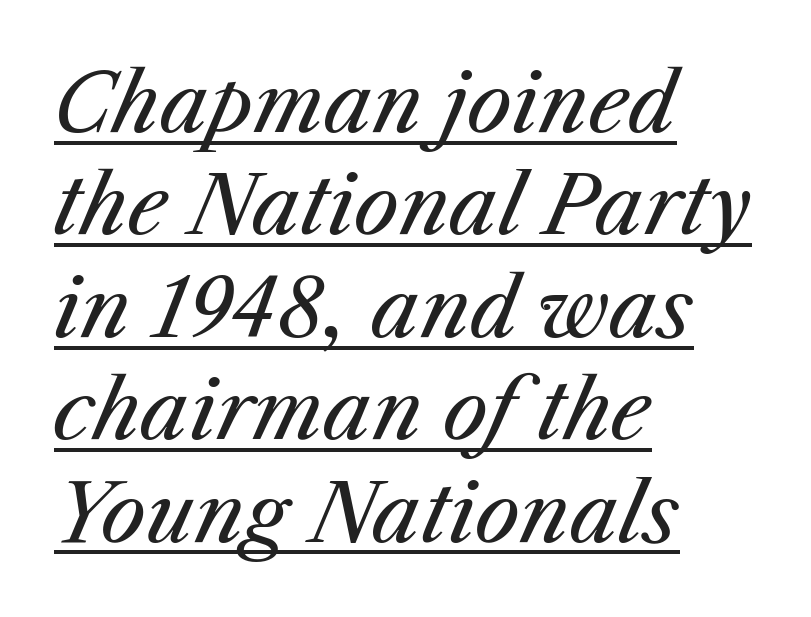
This reads as an unemphasized weight, regular at the heaviest. Glyph-to-glyph distance matches everyday printed text. These lines stack with their left ends in a neat column. Vertically, the passage feels balanced, rows spaced as you'd expect.
